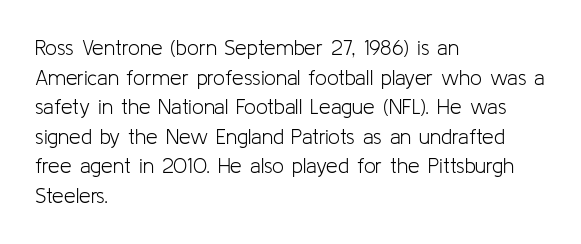
{"italic": "no", "bold": "no", "underline": "no", "align": "left", "line_spacing": "normal", "line_spacing_ratio": 1.41, "letter_spacing": "normal", "letter_spacing_em": 0.0, "glyph_px": 21}
